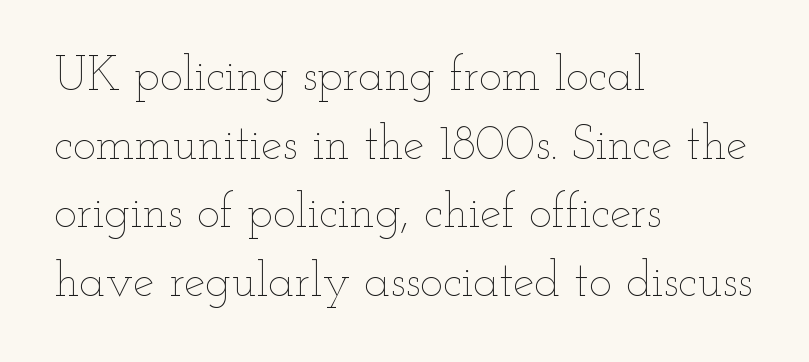
Is the type heavy? It reads as light-to-regular instead. A typesetter would call this proportional, since set widths differ per character. Type without underlining. How are the letters spaced? Ordinarily, with no added tracking. This is the regular roman posture of the typeface.
